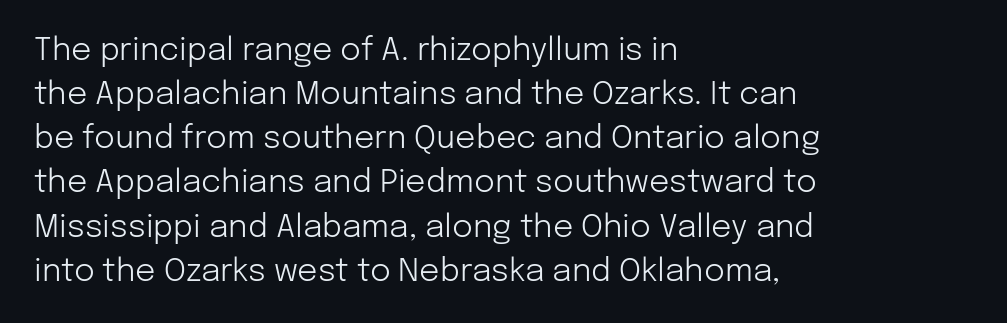
The image shows 32 px light sans-serif type, upright; set left-aligned, normal line spacing (1.38x), normal letter spacing, not underlined; low stroke contrast and a medium x-height.
